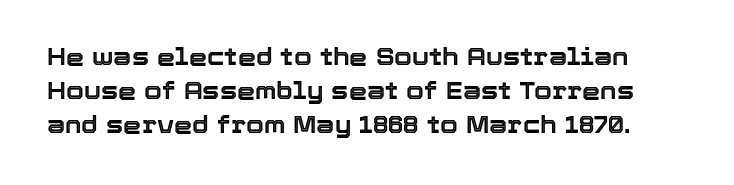
The image shows 23 px text type, upright; set normal line spacing (1.47x), normal letter spacing, not underlined.
